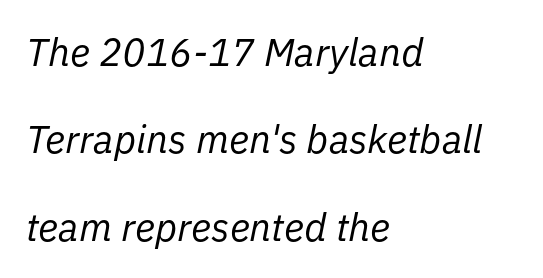
{"italic": "yes", "lean": "right", "slant_degrees": 11, "bold": "no", "weight": "regular", "width": "normal", "stroke_contrast": "low", "x_height": "medium", "monospaced": "no", "underline": "no", "align": "left", "line_spacing": "loose", "line_spacing_ratio": 2.24, "letter_spacing": "normal", "letter_spacing_em": 0.0, "glyph_px": 39}
